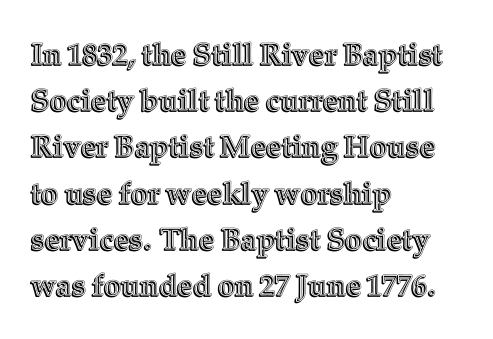
{"italic": "no", "width": "normal", "x_height": "medium", "monospaced": "no", "underline": "no", "align": "left", "line_spacing": "normal", "line_spacing_ratio": 1.54, "letter_spacing": "normal", "letter_spacing_em": 0.0, "glyph_px": 30}
